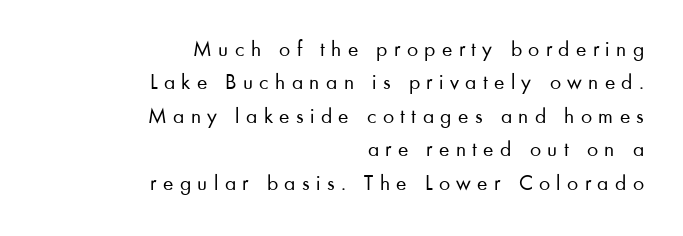
Notice how descenders clear the ascenders below comfortably — that's standard leading. Stroke thickness stays within the range of a standard reading face or lighter. Tracking here is generous; glyphs stand well apart from one another. Does the copy run flush right? Yes — the right margin is perfectly even. Is there any slant? The stems are plumb.
